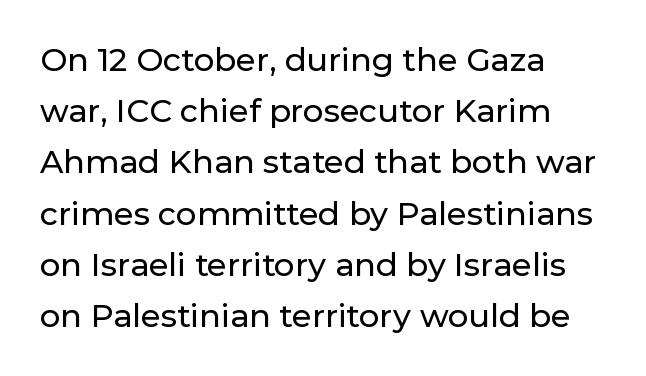
Note the varied advance widths — an 'i' is clearly narrower than an 'm'. Rows of type keep a routine distance in the vertical direction. A student would call this left alignment; a typographer would say flush left, rag right. Underlining? Definitely not there.
